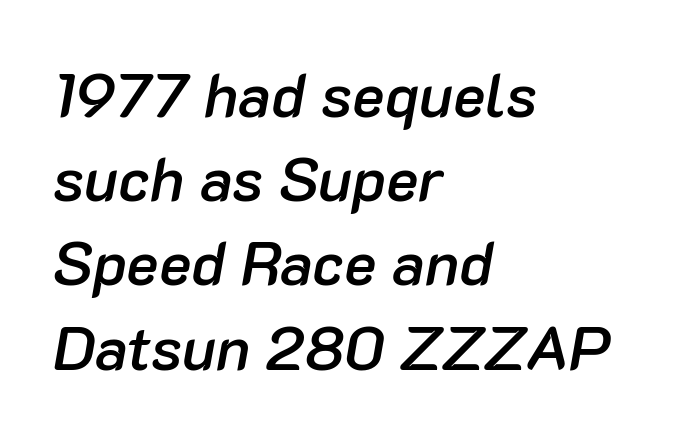
{"italic": "yes", "lean": "right", "slant_degrees": 10, "bold": "semi", "weight": "semibold", "width": "normal", "stroke_contrast": "low", "x_height": "medium", "monospaced": "no", "underline": "no", "align": "left", "line_spacing": "normal", "line_spacing_ratio": 1.38, "letter_spacing": "normal", "letter_spacing_em": 0.0, "glyph_px": 61}
